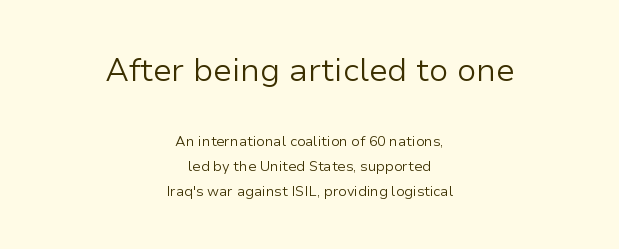
{"serif": "no", "italic": "no", "bold": "no", "weight": "light", "width": "normal", "stroke_contrast": "low", "x_height": "medium", "monospaced": "no", "underline": "no", "align": "center", "line_spacing_ratio": 1.79, "letter_spacing": "normal", "letter_spacing_em": 0.0, "larger_block": "first", "size_ratio": 2.29, "glyph_px": 32}
